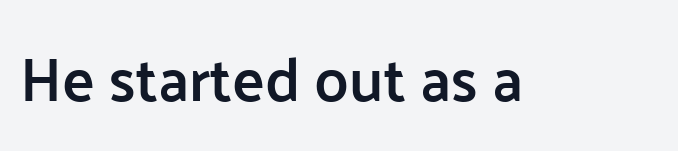
Clear beneath every line of the passage. In terms of letterspacing, this is plain default setting. You could not count columns in this text — the font is proportionally spaced. Tall strokes in this sample are plumb rather than angled.
